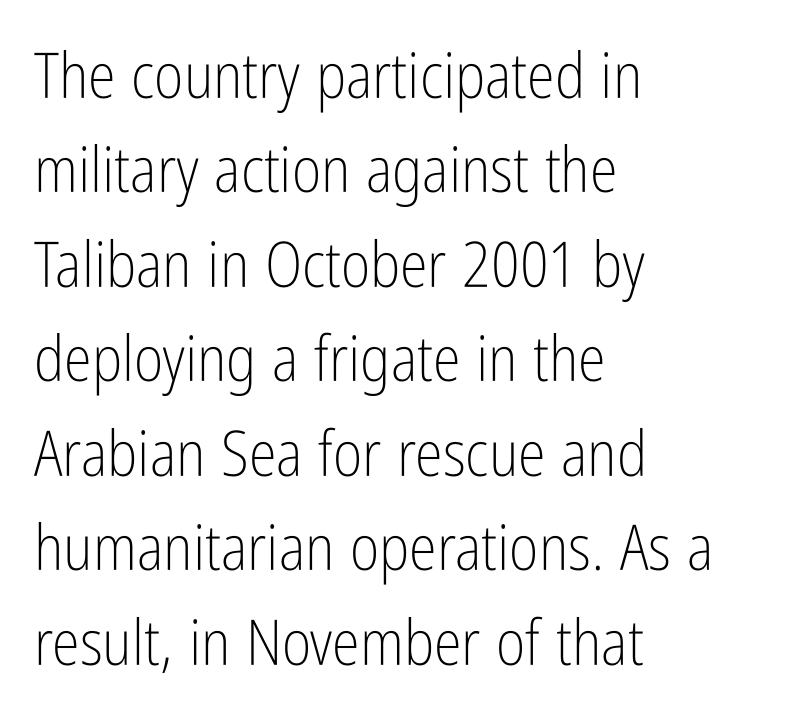
Is the block centered? No — it sits flush against the left margin. Default kerning and tracking; the words read as compact shapes. Beneath every word, the page is bare. The passage shown is not bold in any degree. The rendering uses a moderate line-height, typical for paragraphs.
